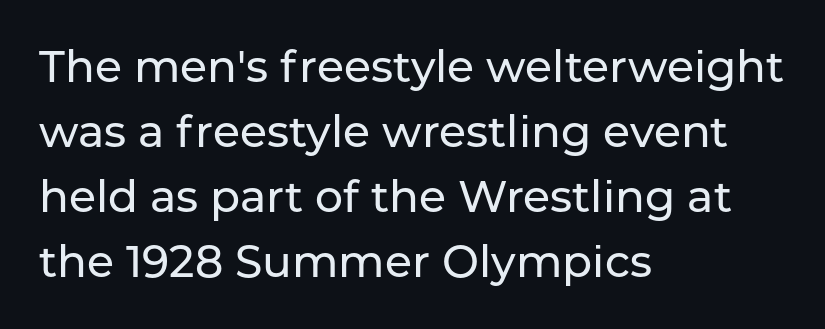
{"serif": "no", "italic": "no", "width": "normal", "stroke_contrast": "low", "x_height": "medium", "monospaced": "no", "underline": "no", "align": "left", "line_spacing": "normal", "line_spacing_ratio": 1.48, "letter_spacing": "normal", "letter_spacing_em": 0.0, "glyph_px": 44}
